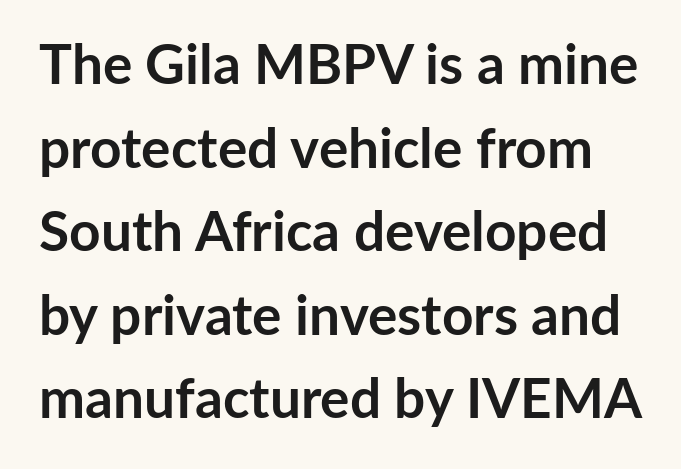
{"serif": "no", "italic": "no", "bold": "yes", "weight": "semibold", "width": "normal", "stroke_contrast": "low", "x_height": "medium", "monospaced": "no", "underline": "no", "line_spacing": "normal", "line_spacing_ratio": 1.52, "letter_spacing": "normal", "letter_spacing_em": 0.0, "glyph_px": 55}
